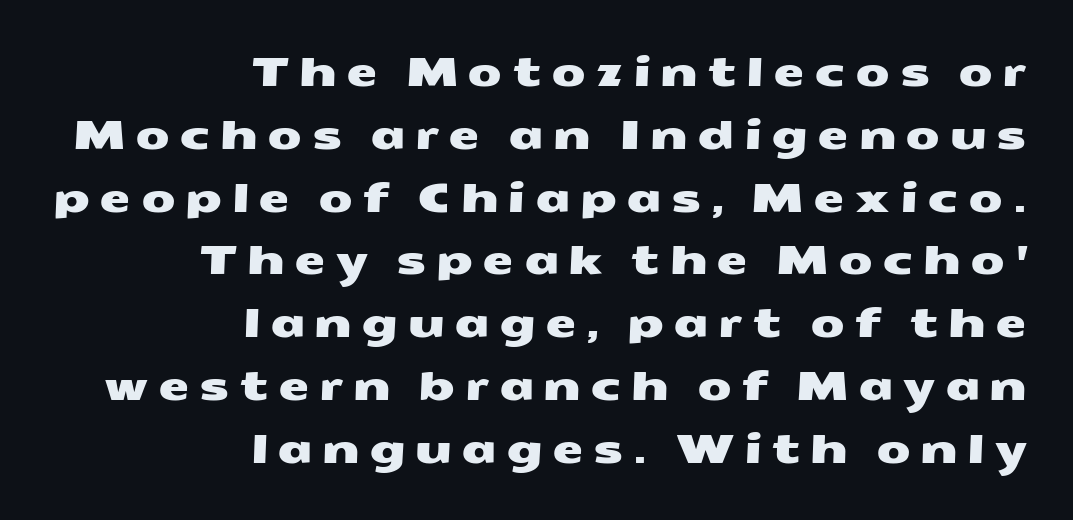
The image shows 40 px wide sans-serif type; set right-aligned, normal line spacing (1.57x), unusually wide letter spacing (+0.23 em), not underlined; medium stroke contrast and a medium x-height.
